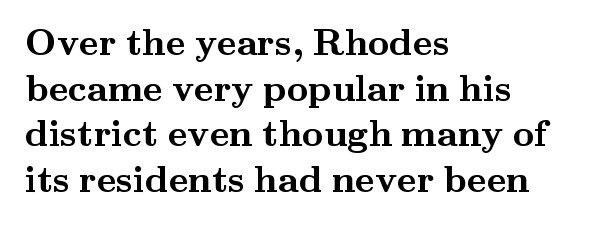
Chunky letters — that's bold for sure. In terms of posture, this sample is upright. Small tapered or slab feet sit at the stroke ends, so this counts as serif. One-word summary of the alignment: left. Proportional: the letters do not fall into vertical columns. Quick note: underline off.
